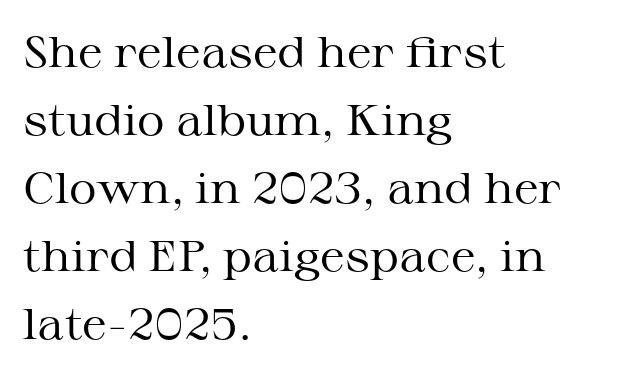
{"serif": "yes", "italic": "no", "bold": "no", "weight": "regular", "width": "wide", "stroke_contrast": "medium", "x_height": "medium", "monospaced": "no", "underline": "no", "align": "left", "line_spacing": "normal", "line_spacing_ratio": 1.58, "letter_spacing": "normal", "letter_spacing_em": 0.0, "glyph_px": 43}
